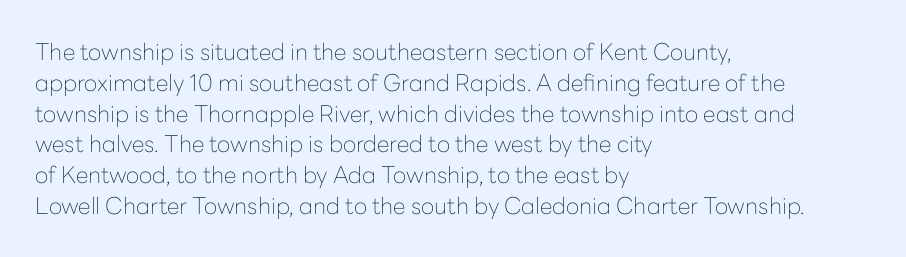
Descenders are the only things crossing below the line. The font sits on the lighter half of the weight spectrum, regular included. Does the copy run flush right? No — it runs flush left. Vertically, the passage feels balanced, rows spaced as you'd expect.
